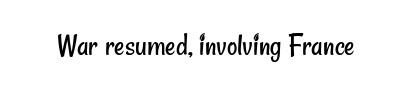
Q: Is the text bold? A: No.
Q: Is the typeface a serif or a sans-serif typeface? A: Sans-serif.
Q: Is the text underlined? A: No.
Q: Is the spacing between letters normal or unusually wide? A: Normal.
Q: Width (condensed, normal, or wide)? A: Condensed.
Q: Stroke contrast? A: Low.
Q: x-height? A: Small.
Q: Monospaced? A: No.
